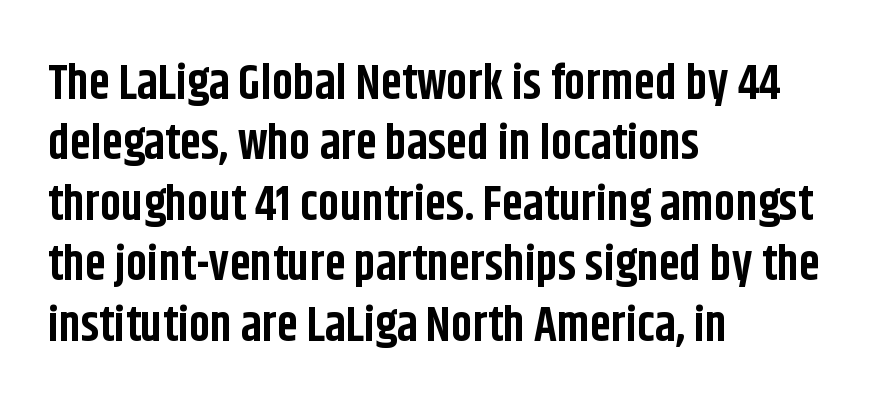
{"serif": "no", "italic": "no", "bold": "yes", "weight": "bold", "width": "condensed", "stroke_contrast": "low", "x_height": "large", "monospaced": "no", "underline": "no", "align": "left", "line_spacing": "normal", "line_spacing_ratio": 1.26, "letter_spacing": "normal", "letter_spacing_em": 0.0, "glyph_px": 48}
